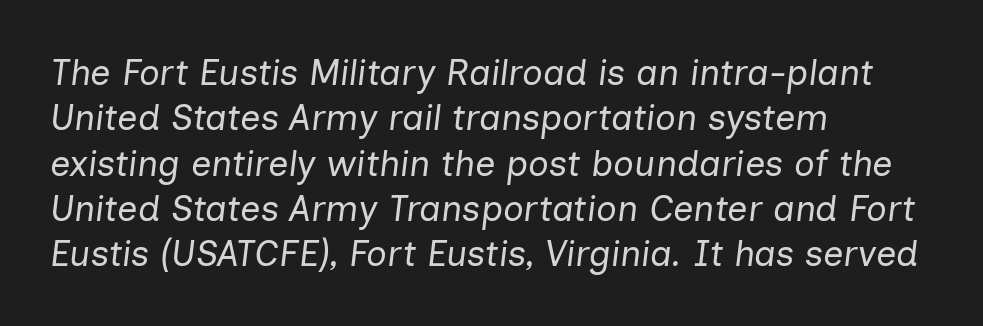
Nobody touched the tracking dial on this one. In CSS terms this would be text-align: left. Unmarked baselines from the first word to the last. One glance says typical: line gaps are just what's usual. The passage shown is typed in a proportional face where columns would drift.
